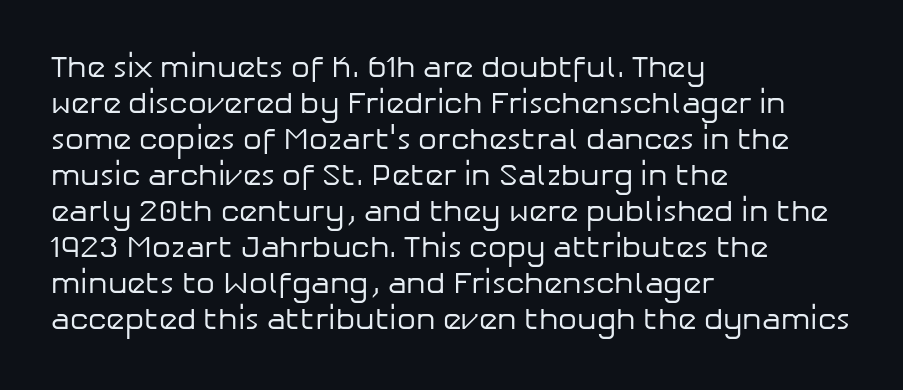
The image shows 30 px regular-weight sans-serif type, upright; set left-aligned, line spacing 1.2x, normal letter spacing, not underlined; low stroke contrast and a medium x-height.
